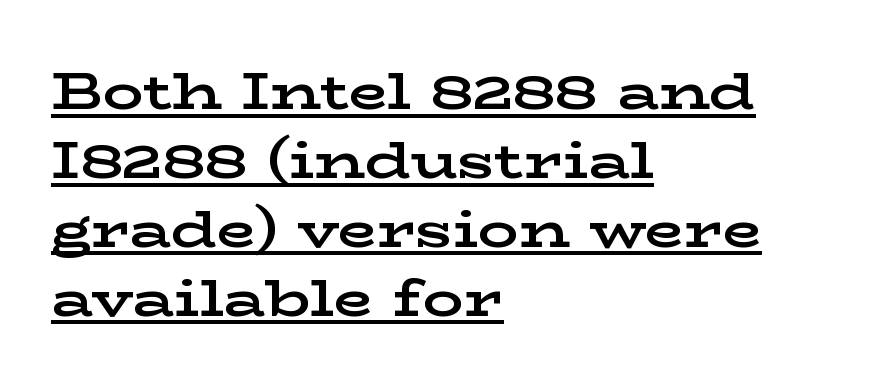
Q: Is the text bold? A: Yes.
Q: Is the text italic (slanted)? A: No, it is upright.
Q: Is the typeface a serif or a sans-serif typeface? A: Serif.
Q: Is the text underlined? A: Yes.
Q: How is the paragraph aligned? A: Left-aligned.
Q: Is the spacing between letters normal or unusually wide? A: Normal.
Q: Is the spacing between lines tight, normal or loose? A: Normal.
Q: Width (condensed, normal, or wide)? A: Wide.
Q: Stroke contrast? A: Low.
Q: x-height? A: Medium.
Q: Monospaced? A: No.
